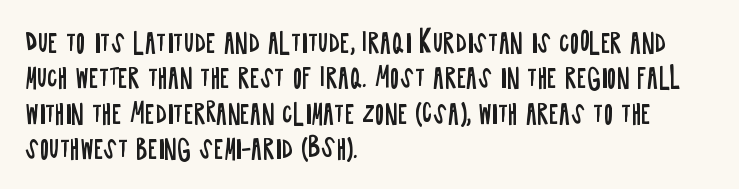
The image shows 26 px text type, upright; set left-aligned, normal line spacing (1.36x), normal letter spacing, not underlined.
